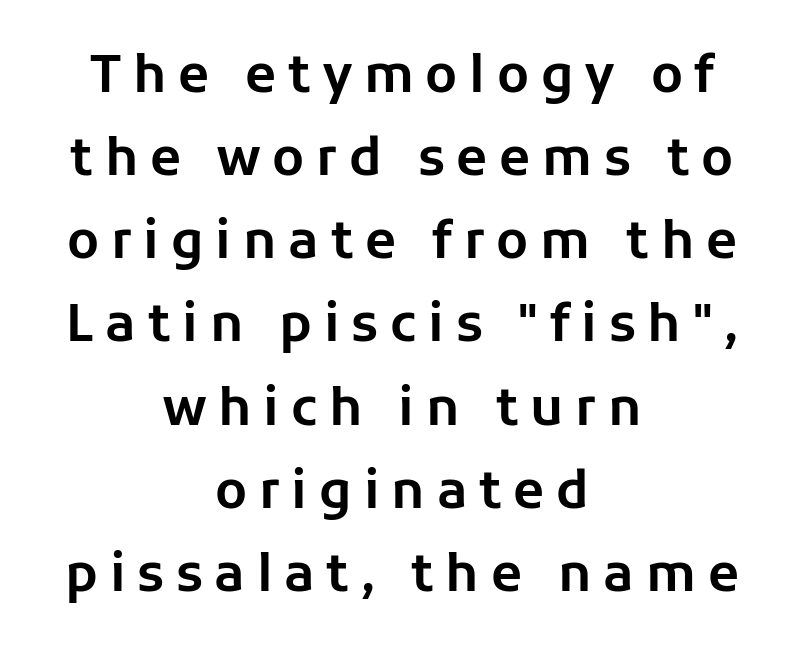
{"serif": "no", "italic": "no", "width": "normal", "stroke_contrast": "low", "x_height": "medium", "monospaced": "no", "underline": "no", "align": "center", "line_spacing": "normal", "line_spacing_ratio": 1.63, "letter_spacing": "wide", "letter_spacing_em": 0.23, "glyph_px": 51}
